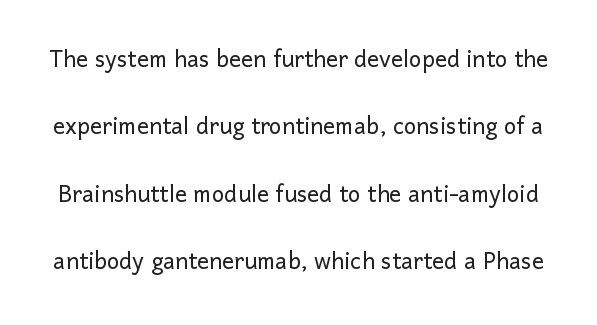
{"serif": "no", "italic": "no", "bold": "no", "weight": "light", "width": "normal", "stroke_contrast": "low", "x_height": "medium", "monospaced": "no", "underline": "no", "line_spacing": "loose", "line_spacing_ratio": 2.25, "letter_spacing": "normal", "letter_spacing_em": 0.0, "glyph_px": 30}
